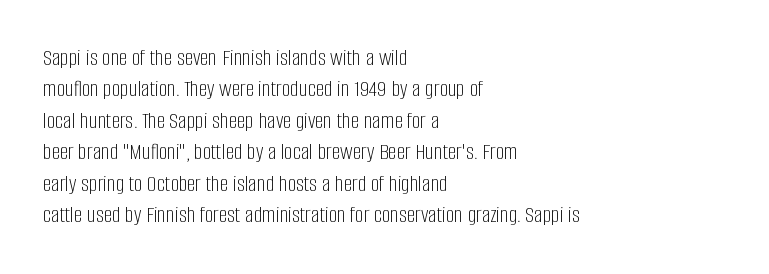
What stands out about the letter spacing? Nothing — it is the standard amount. Unmarked baselines from the first word to the last. The rendering anchors every line to the left-hand side. Regarding leading, the lines here are spaced in the standard way. Compared with a typical body face, this is equally light or lighter still. In terms of posture, this sample is upright.
